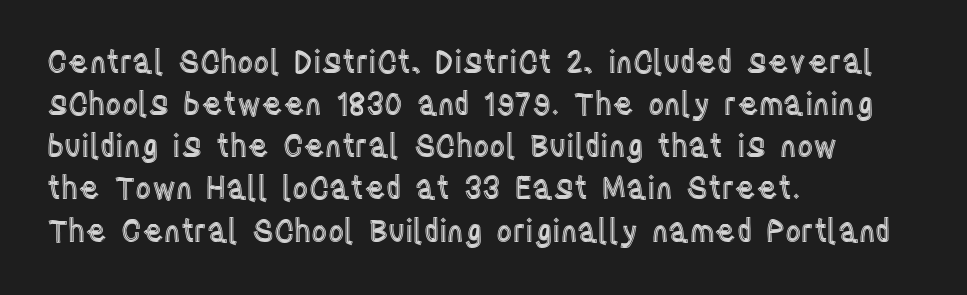
{"italic": "no", "width": "condensed", "x_height": "large", "monospaced": "no", "underline": "no", "align": "left", "line_spacing": "normal", "line_spacing_ratio": 1.36, "letter_spacing": "normal", "letter_spacing_em": 0.0, "glyph_px": 31}
